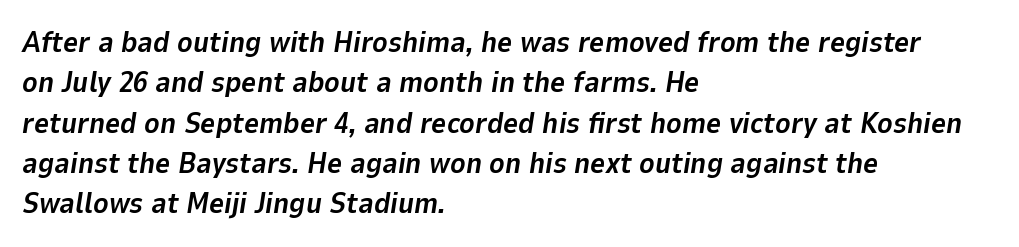
Q: Is the text bold? A: Yes.
Q: Is the text italic (slanted)? A: Yes, it leans right by about 9 degrees.
Q: Is the text underlined? A: No.
Q: How is the paragraph aligned? A: Left-aligned.
Q: Is the spacing between letters normal or unusually wide? A: Normal.
Q: Is the spacing between lines tight, normal or loose? A: Normal.
Q: Width (condensed, normal, or wide)? A: Normal.
Q: Stroke contrast? A: Low.
Q: x-height? A: Medium.
Q: Monospaced? A: No.
